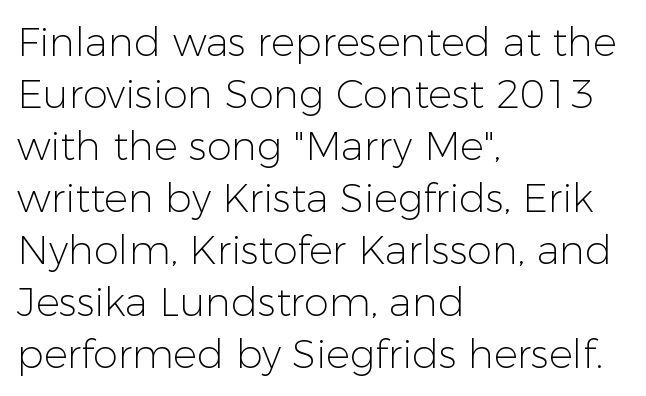
Q: Is the text bold? A: No.
Q: Is the text italic (slanted)? A: No, it is upright.
Q: Is the typeface a serif or a sans-serif typeface? A: Sans-serif.
Q: Is the text underlined? A: No.
Q: How is the paragraph aligned? A: Left-aligned.
Q: Is the spacing between letters normal or unusually wide? A: Normal.
Q: Is the spacing between lines tight, normal or loose? A: Normal.
Q: Width (condensed, normal, or wide)? A: Normal.
Q: Stroke contrast? A: Low.
Q: x-height? A: Medium.
Q: Monospaced? A: No.
